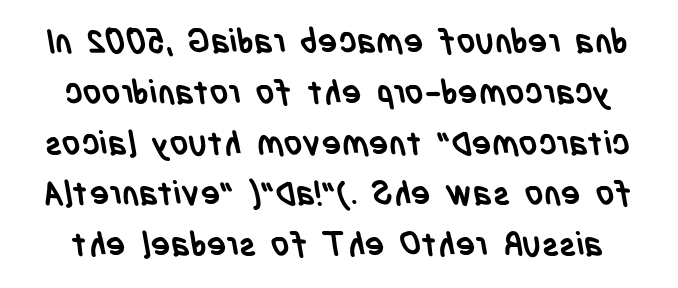
{"serif": "no", "bold": "yes", "weight": "semibold", "width": "condensed", "stroke_contrast": "low", "x_height": "large", "monospaced": "no", "underline": "no", "line_spacing": "normal", "line_spacing_ratio": 1.54, "letter_spacing": "normal", "letter_spacing_em": 0.0, "glyph_px": 33}
